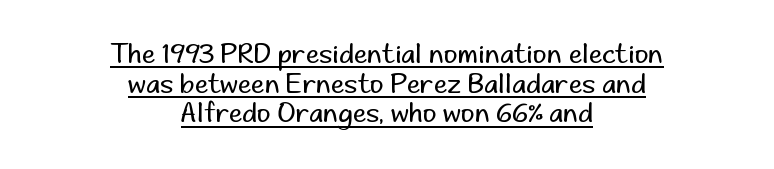
Q: Is the text bold? A: No.
Q: Is the text italic (slanted)? A: No, it is upright.
Q: Is the text underlined? A: Yes.
Q: How is the paragraph aligned? A: Centered.
Q: Is the spacing between letters normal or unusually wide? A: Normal.
Q: Is the spacing between lines tight, normal or loose? A: Tight.
